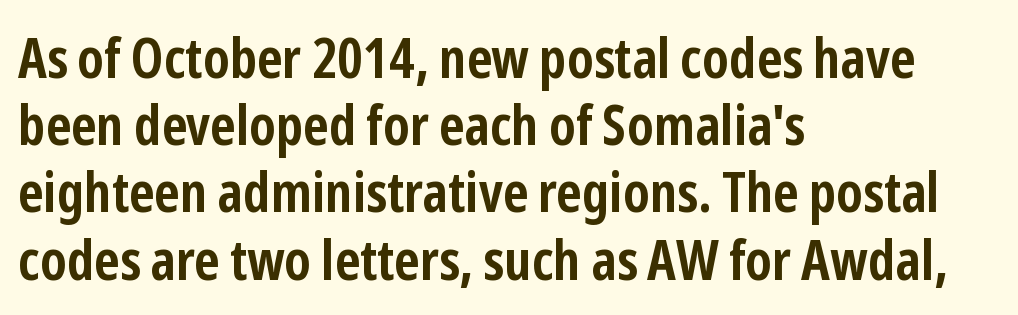
The image shows 56 px semibold, condensed sans-serif type, upright; set left-aligned, line spacing 1.2x, normal letter spacing, not underlined; low stroke contrast and a medium x-height.
